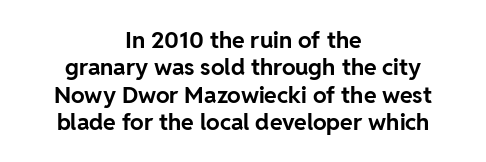
Here the glyphs are tracked normally, forming tight word shapes. Upright lettering throughout. The foot of each line stays bare and open. Does the copy run flush right? No — it is centered line by line. Every letter is thick-stroked: bold, no question.
